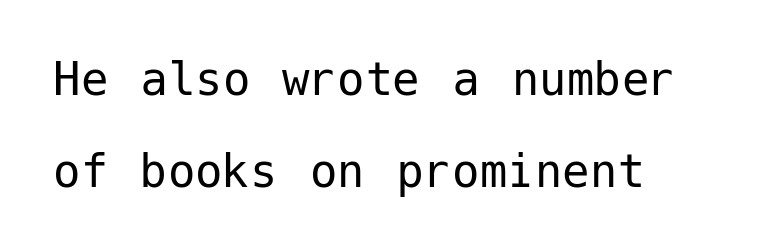
Q: Is the text bold? A: No.
Q: Is the text italic (slanted)? A: No, it is upright.
Q: Is the typeface a serif or a sans-serif typeface? A: Sans-serif.
Q: Is the text underlined? A: No.
Q: How is the paragraph aligned? A: Left-aligned.
Q: Is the spacing between letters normal or unusually wide? A: Normal.
Q: Is the spacing between lines tight, normal or loose? A: Normal.
Q: Width (condensed, normal, or wide)? A: Normal.
Q: Stroke contrast? A: Low.
Q: x-height? A: Medium.
